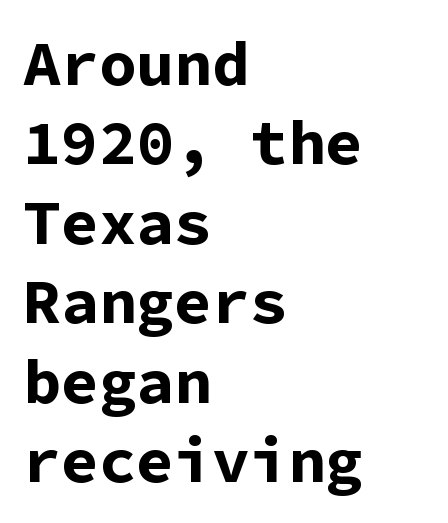
The typeface chosen for these lines omits serifs. One-word summary of the alignment: left. The face used here is rendered with its standard letterfit. Honestly, there is no underline to notice here at all.
